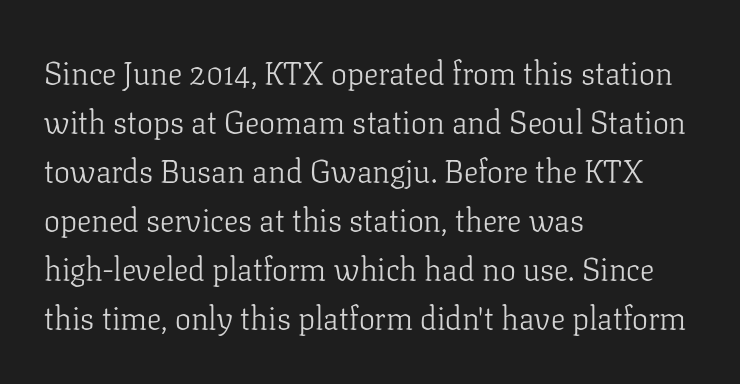
Q: Is the text bold? A: No.
Q: Is the text italic (slanted)? A: No, it is upright.
Q: Is the typeface a serif or a sans-serif typeface? A: Serif.
Q: Is the text underlined? A: No.
Q: How is the paragraph aligned? A: Left-aligned.
Q: Is the spacing between letters normal or unusually wide? A: Normal.
Q: Is the spacing between lines tight, normal or loose? A: Normal.
Q: Width (condensed, normal, or wide)? A: Normal.
Q: Stroke contrast? A: Low.
Q: x-height? A: Medium.
Q: Monospaced? A: No.
